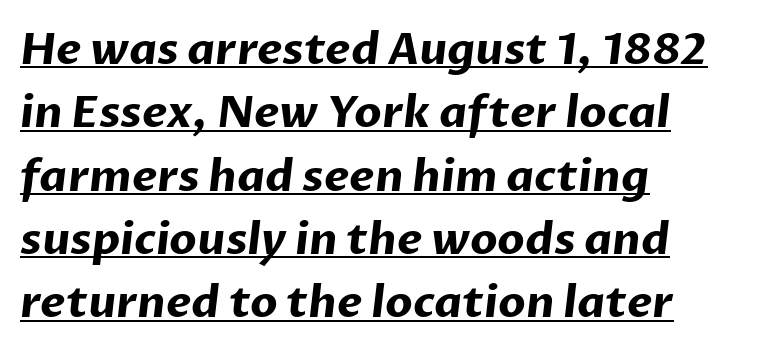
Every word sits above its own underline. Line starts are locked; line ends wander. Check where the strokes stop: nothing finishes them off — pure sans. This is heavy type, rendered in bold. There is no visible air inserted between adjacent glyphs. The leading is moderate, giving the passage an even texture.
